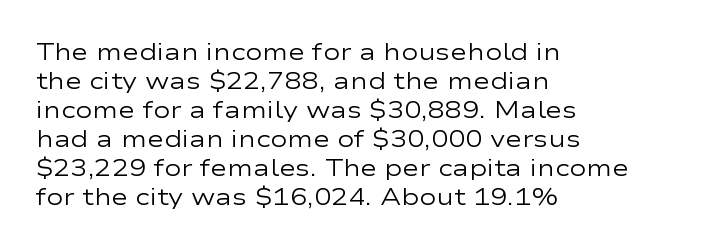
{"italic": "no", "bold": "no", "underline": "no", "align": "left", "line_spacing": "normal", "line_spacing_ratio": 1.26, "letter_spacing": "normal", "letter_spacing_em": 0.0, "glyph_px": 23}
